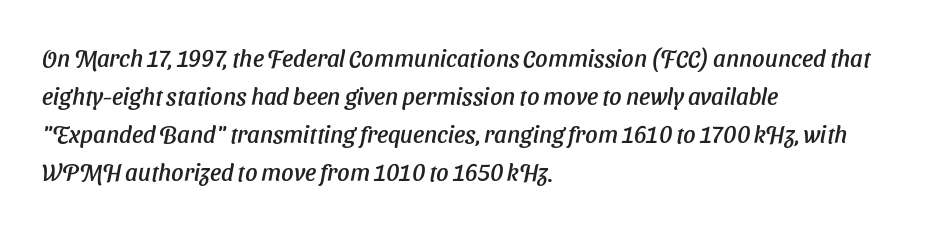
{"italic": "yes", "lean": "right", "slant_degrees": 11, "underline": "no", "align": "left", "line_spacing": "normal", "line_spacing_ratio": 1.58, "letter_spacing": "normal", "letter_spacing_em": 0.0, "glyph_px": 24}
